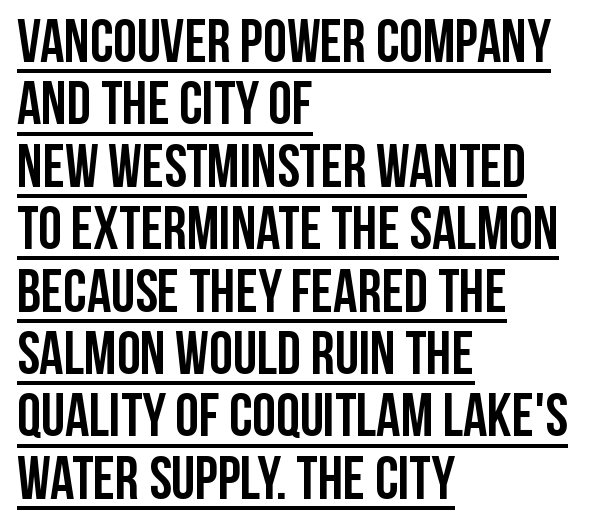
{"serif": "no", "italic": "no", "bold": "yes", "weight": "semibold", "width": "condensed", "stroke_contrast": "low", "x_height": "large", "monospaced": "no", "underline": "yes", "align": "left", "line_spacing": "tight", "line_spacing_ratio": 1.04, "letter_spacing": "normal", "letter_spacing_em": 0.0, "glyph_px": 60}
